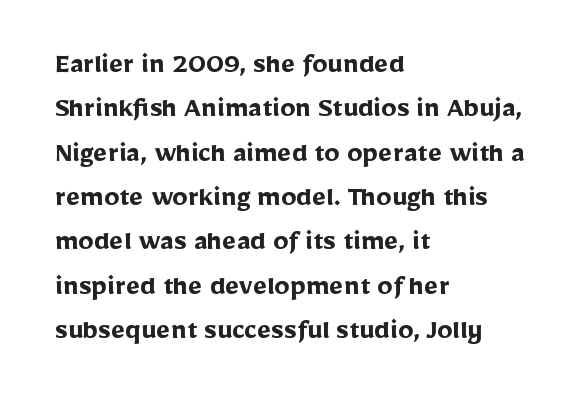
Q: Is the text bold? A: Yes.
Q: Is the text italic (slanted)? A: No, it is upright.
Q: Is the typeface a serif or a sans-serif typeface? A: Sans-serif.
Q: Is the text underlined? A: No.
Q: How is the paragraph aligned? A: Left-aligned.
Q: Is the spacing between letters normal or unusually wide? A: Normal.
Q: Is the spacing between lines tight, normal or loose? A: Normal.
Q: Width (condensed, normal, or wide)? A: Normal.
Q: Stroke contrast? A: Low.
Q: x-height? A: Medium.
Q: Monospaced? A: No.
